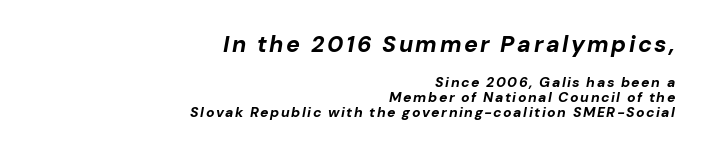
Q: Is the text bold? A: Yes.
Q: Is the text italic (slanted)? A: Yes, it leans right by about 10 degrees.
Q: Is the text underlined? A: No.
Q: How is the paragraph aligned? A: Right-aligned.
Q: Is the spacing between lines tight, normal or loose? A: Tight.
Q: Which block of text is set in a larger size, the first (top) or the second (bottom)? A: The first (top) one.
